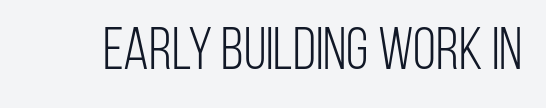
The image shows 59 px light, condensed sans-serif type, upright; set normal letter spacing, not underlined; low stroke contrast and a large x-height.
